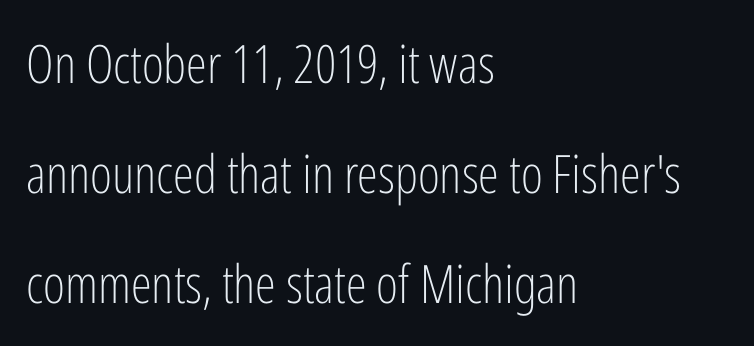
{"serif": "no", "italic": "no", "bold": "no", "weight": "light", "width": "condensed", "stroke_contrast": "low", "x_height": "medium", "monospaced": "no", "underline": "no", "align": "left", "line_spacing": "loose", "line_spacing_ratio": 2.08, "letter_spacing": "normal", "letter_spacing_em": 0.0, "glyph_px": 53}
